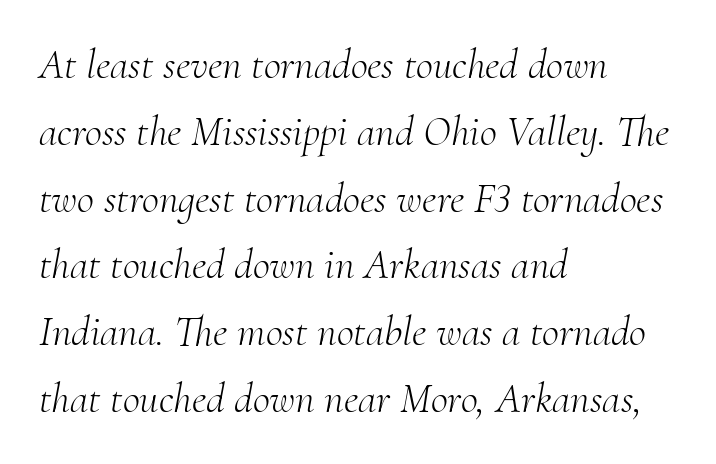
The image shows 42 px light serif type, italic (leaning right); set left-aligned, normal line spacing (1.59x), normal letter spacing, not underlined; medium stroke contrast and a small x-height.
